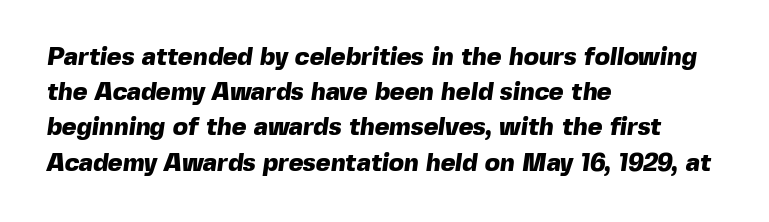
Underlining? Definitely not there. A full-strength bold gives these letters their thick strokes. The horizontal fit of the characters is conventional and even. These lines stack with their left ends in a neat column.
